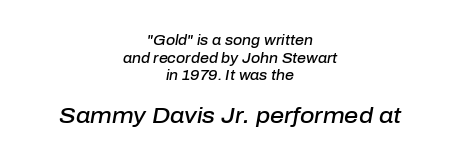
The passage shown leans; its letterforms are oblique. Look at the stroke-to-counter ratio: somewhat heavy, a semibold. Caption: standard tracking, unaltered. The compositor balanced each line on the midline. If you squint, the bottom block still reads clearly — it's the larger of the two.
